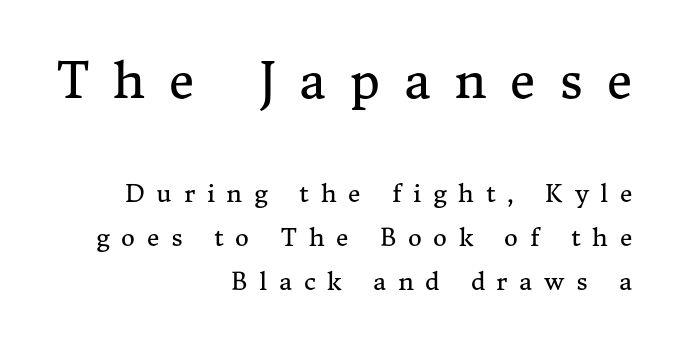
Q: Is the text bold? A: No.
Q: Is the text italic (slanted)? A: No, it is upright.
Q: Is the typeface a serif or a sans-serif typeface? A: Serif.
Q: Is the text underlined? A: No.
Q: How is the paragraph aligned? A: Right-aligned.
Q: Is the spacing between letters normal or unusually wide? A: Unusually wide.
Q: Which block of text is set in a larger size, the first (top) or the second (bottom)? A: The first (top) one.
Q: Width (condensed, normal, or wide)? A: Normal.
Q: Stroke contrast? A: Medium.
Q: x-height? A: Medium.
Q: Monospaced? A: No.
